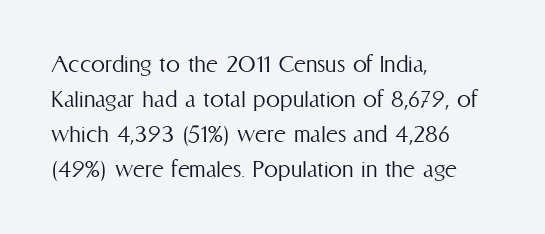
The horizontal fit of the characters is conventional and even. The space beneath each line is pristine and unruled. Where is the straight margin? On the left. The line-height multiplier appears to be the usual default. Posture: vertical.
